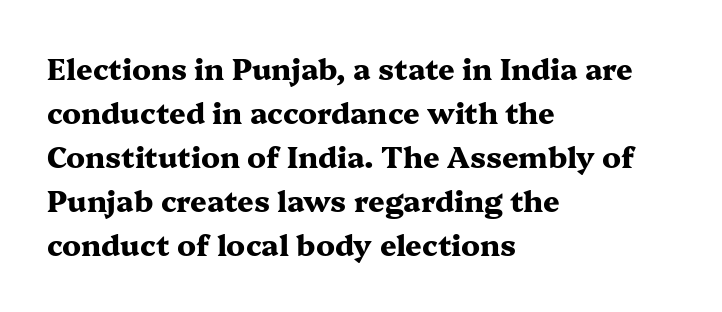
{"serif": "yes", "italic": "no", "bold": "yes", "weight": "heavy", "width": "wide", "stroke_contrast": "medium", "x_height": "medium", "monospaced": "no", "underline": "no", "align": "left", "line_spacing": "normal", "line_spacing_ratio": 1.52, "letter_spacing": "normal", "letter_spacing_em": 0.0, "glyph_px": 29}
